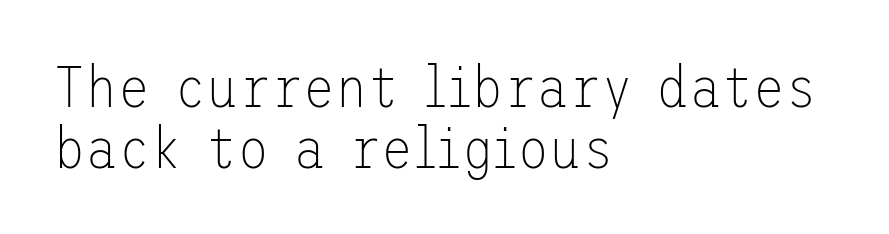
Q: Is the text bold? A: No.
Q: Is the text italic (slanted)? A: No, it is upright.
Q: Is the typeface a serif or a sans-serif typeface? A: Sans-serif.
Q: Is the text underlined? A: No.
Q: How is the paragraph aligned? A: Left-aligned.
Q: Is the spacing between letters normal or unusually wide? A: Normal.
Q: Is the spacing between lines tight, normal or loose? A: Tight.
Q: Width (condensed, normal, or wide)? A: Normal.
Q: Stroke contrast? A: Low.
Q: x-height? A: Medium.
